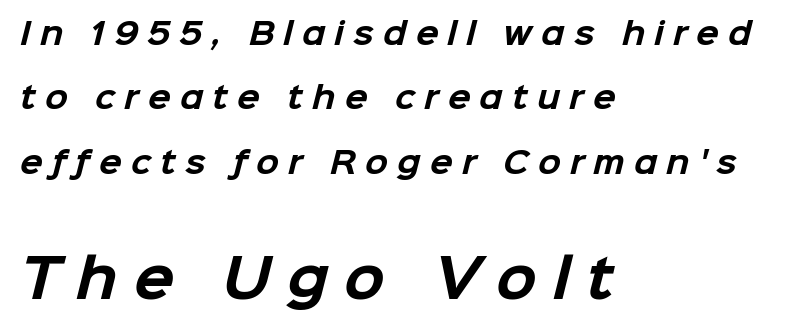
In terms of weight, the rendering is a true, heavy bold. The passage shown has open, widely tracked lettering throughout. Each line starts at the same left margin while the right side varies. Varying glyph widths throughout — classic text-font behaviour. The vertical gap from one line to the next is large.
